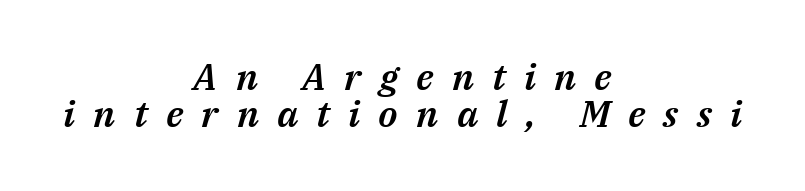
{"italic": "yes", "lean": "right", "slant_degrees": 14, "width": "normal", "stroke_contrast": "medium", "x_height": "medium", "monospaced": "no", "underline": "no", "align": "center", "line_spacing": "tight", "line_spacing_ratio": 1.01, "letter_spacing": "wide", "letter_spacing_em": 0.49, "glyph_px": 37}
